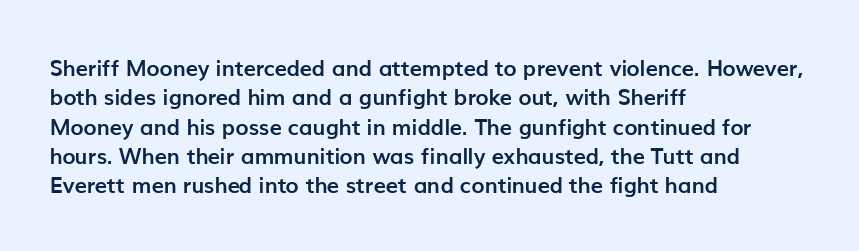
{"italic": "no", "bold": "yes", "underline": "no", "align": "left", "line_spacing": "normal", "line_spacing_ratio": 1.33, "letter_spacing": "normal", "letter_spacing_em": 0.0, "glyph_px": 22}
